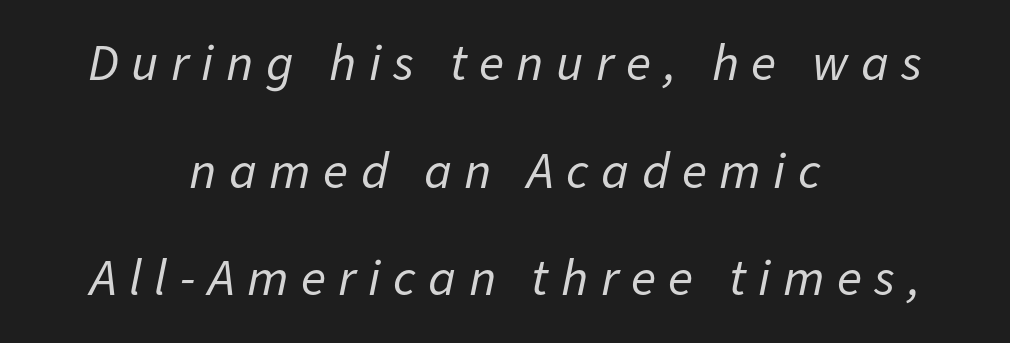
Q: Is the text bold? A: No.
Q: Is the text italic (slanted)? A: Yes, it leans right by about 11 degrees.
Q: Is the text underlined? A: No.
Q: How is the paragraph aligned? A: Centered.
Q: Is the spacing between letters normal or unusually wide? A: Unusually wide.
Q: Is the spacing between lines tight, normal or loose? A: Loose.
Q: Width (condensed, normal, or wide)? A: Normal.
Q: Stroke contrast? A: Low.
Q: x-height? A: Medium.
Q: Monospaced? A: No.
